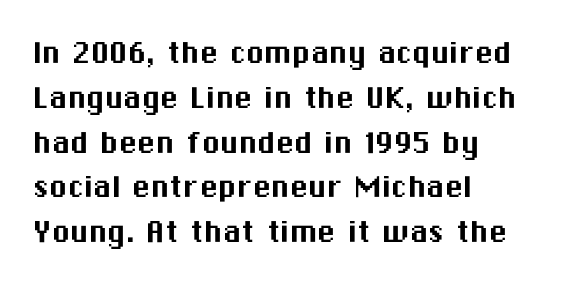
The image shows 37 px sans-serif type, upright; set left-aligned, line spacing 1.21x, normal letter spacing, not underlined; medium stroke contrast and a medium x-height.
